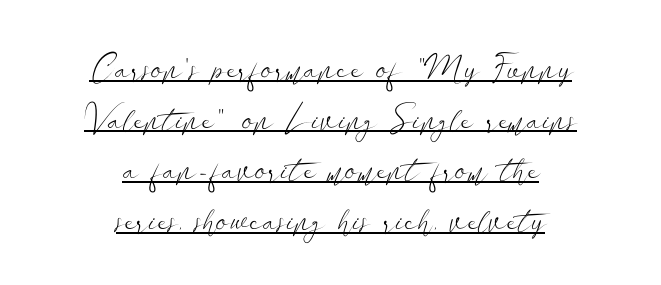
{"serif": "no", "bold": "no", "weight": "light", "width": "wide", "stroke_contrast": "low", "x_height": "small", "monospaced": "no", "underline": "yes", "align": "center", "line_spacing": "normal", "line_spacing_ratio": 1.49, "letter_spacing": "normal", "letter_spacing_em": 0.0, "glyph_px": 34}
